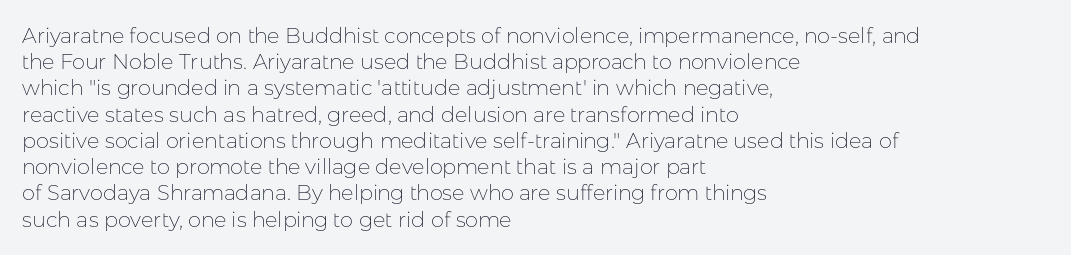
Does extra space separate the letters? No, they use regular spacing. Layout note: lines flush left. The area under the type is left untouched. This reads as an unemphasized weight, regular at the heaviest. This is roman type, the default non-slanted kind. Vertical spacing — default.
